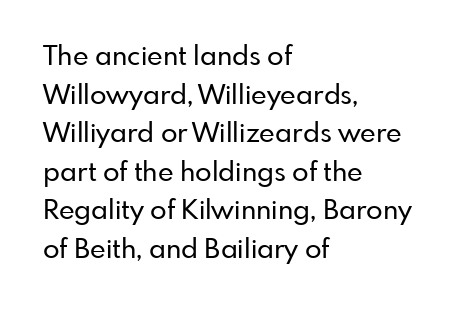
Q: Is the text italic (slanted)? A: No, it is upright.
Q: Is the text underlined? A: No.
Q: How is the paragraph aligned? A: Left-aligned.
Q: Is the spacing between letters normal or unusually wide? A: Normal.
Q: Is the spacing between lines tight, normal or loose? A: Normal.
